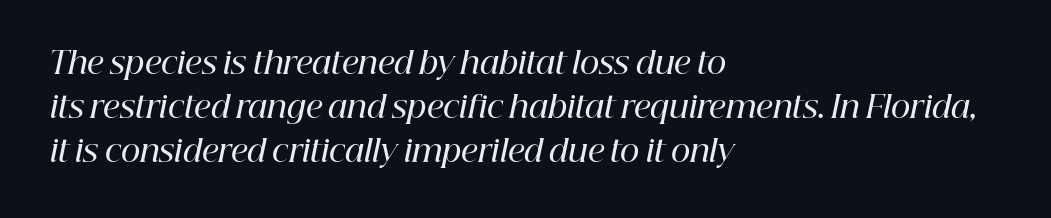
These lines stack with their left ends in a neat column. Character widths vary here, with narrow letters taking less room than wide ones. A typesetter would label this face a serif. There is no visible air inserted between adjacent glyphs.
